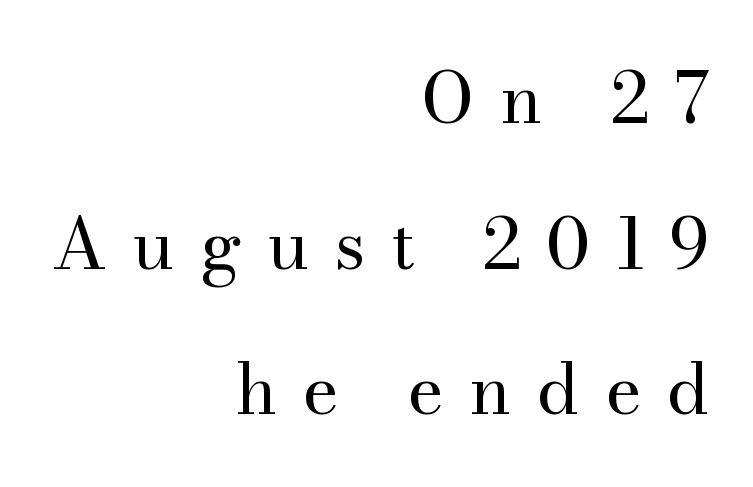
{"serif": "yes", "italic": "no", "bold": "no", "weight": "regular", "width": "normal", "stroke_contrast": "medium", "x_height": "small", "monospaced": "no", "underline": "no", "align": "right", "line_spacing": "loose", "line_spacing_ratio": 2.05, "letter_spacing": "wide", "letter_spacing_em": 0.35, "glyph_px": 71}
